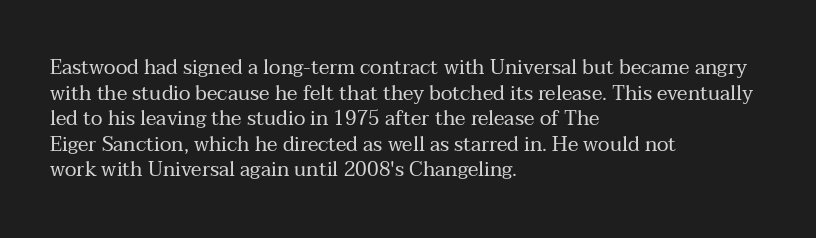
Q: Is the text bold? A: No.
Q: Is the text italic (slanted)? A: No, it is upright.
Q: Is the text underlined? A: No.
Q: How is the paragraph aligned? A: Left-aligned.
Q: Is the spacing between letters normal or unusually wide? A: Normal.
Q: Is the spacing between lines tight, normal or loose? A: Normal.
